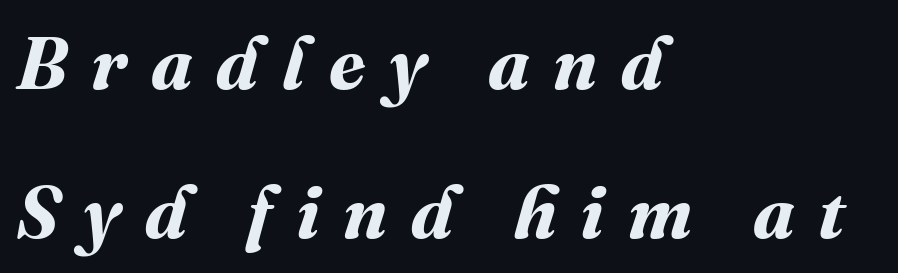
Q: Is the text bold? A: Yes.
Q: Is the text underlined? A: No.
Q: How is the paragraph aligned? A: Left-aligned.
Q: Is the spacing between letters normal or unusually wide? A: Unusually wide.
Q: Is the spacing between lines tight, normal or loose? A: Loose.
Q: Width (condensed, normal, or wide)? A: Normal.
Q: Stroke contrast? A: Medium.
Q: x-height? A: Medium.
Q: Monospaced? A: No.
